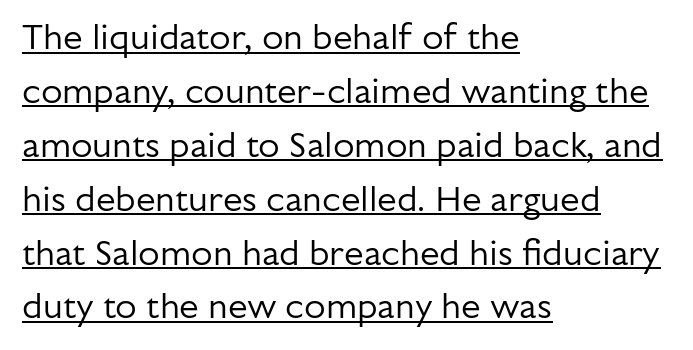
Here the designer chose a conventional face with non-uniform glyph widths. The face used here is rendered with its standard letterfit. If you drew a line through each stem, it would be perfectly vertical. Line beginnings align vertically; line endings do not. Weight class: somewhere from thin through regular. Grotesque or geometric, the face here clearly has no serifs.
